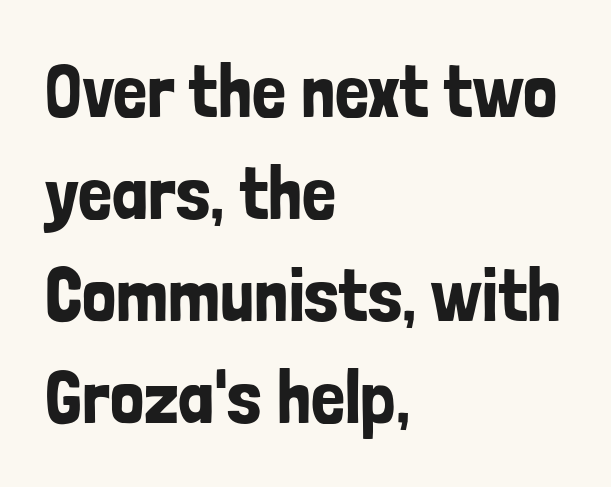
Style check: upright. The ragged edge is on the right, which tells us the setting is flush left. This rendering leaves character spacing at its baseline value. The leading is moderate, giving the passage an even texture. No feet cap the strokes, marking this as sans-serif type.
